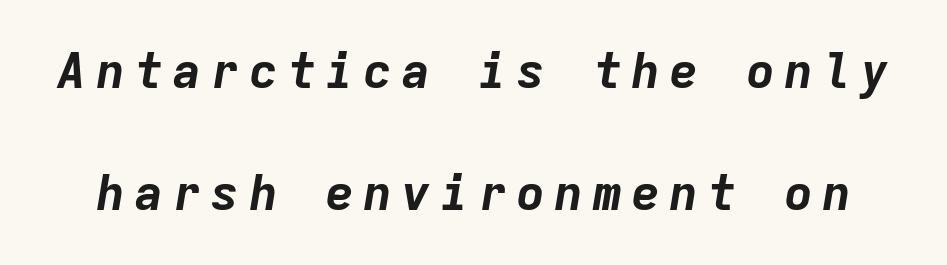
Q: Is the text bold? A: Yes.
Q: Is the text italic (slanted)? A: Yes, it leans right by about 9 degrees.
Q: Is the text underlined? A: No.
Q: Is the spacing between lines tight, normal or loose? A: Loose.
Q: Width (condensed, normal, or wide)? A: Normal.
Q: Stroke contrast? A: Low.
Q: x-height? A: Medium.
Q: Monospaced? A: Yes.
